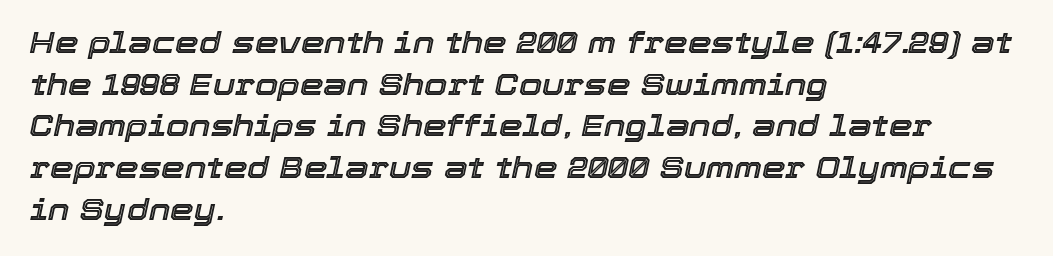
Interline gaps are of average width in this sample. The letterforms sit shoulder to shoulder at normal distance. Quick note: underline off. If you drew a ruler down the left edge, every line would touch it.
